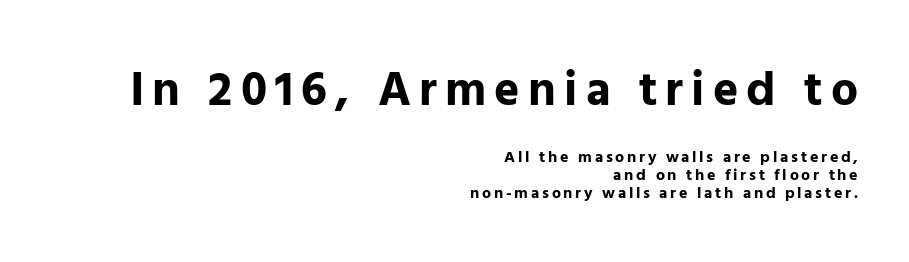
Q: Is the text bold? A: Yes.
Q: Is the text italic (slanted)? A: No, it is upright.
Q: Is the typeface a serif or a sans-serif typeface? A: Sans-serif.
Q: Is the text underlined? A: No.
Q: How is the paragraph aligned? A: Right-aligned.
Q: Is the spacing between lines tight, normal or loose? A: Tight.
Q: Which block of text is set in a larger size, the first (top) or the second (bottom)? A: The first (top) one.
Q: Width (condensed, normal, or wide)? A: Normal.
Q: Stroke contrast? A: Low.
Q: x-height? A: Medium.
Q: Monospaced? A: No.
